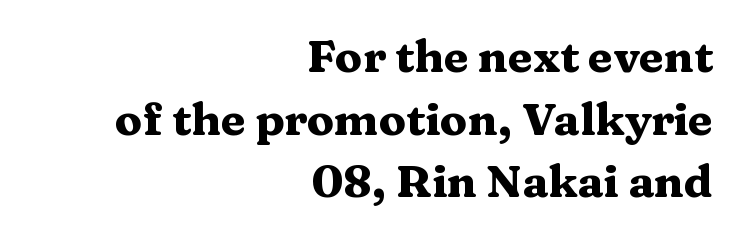
Character widths vary here, with narrow letters taking less room than wide ones. Casual observation: everything's shoved over to the right. Compared with typical body copy, the letter spacing here is the same. A typesetter would label this face a serif. The leading is moderate, giving the passage an even texture. Is the type bold? Yes — the strokes are clearly thick and heavy.
